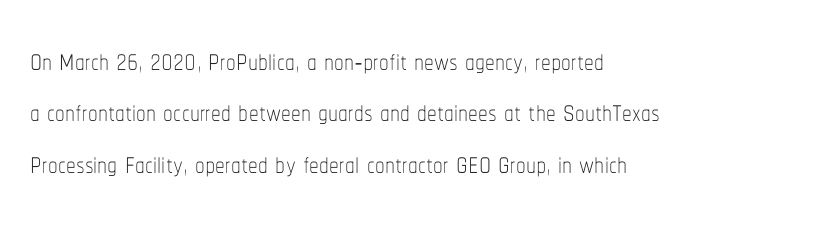
The image shows 39 px thin, condensed type, upright; set left-aligned, normal line spacing (1.32x), normal letter spacing, not underlined; low stroke contrast and a medium x-height.
